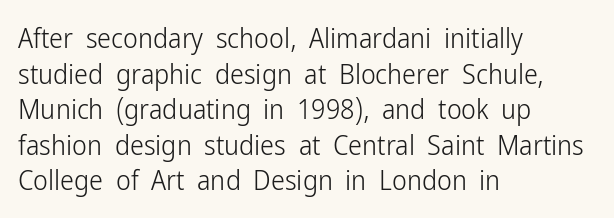
The image shows 28 px light, condensed sans-serif type, upright; set left-aligned, normal line spacing (1.27x), normal letter spacing, not underlined; low stroke contrast and a medium x-height.
